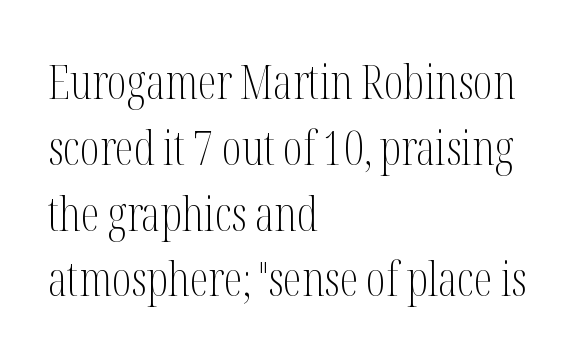
Type style note: has serifs. Spacing verdict: proportional, widths tailored to each character. Evenly set lines give the paragraph a standard silhouette. Descenders are the only things crossing below the line. Posture: upright roman.
